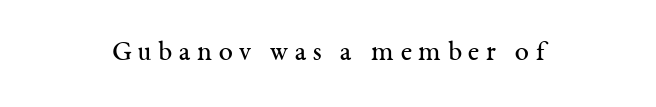
The image shows 28 px regular-weight serif type, upright; set centered, unusually wide letter spacing (+0.24 em), not underlined; medium stroke contrast and a medium x-height.
